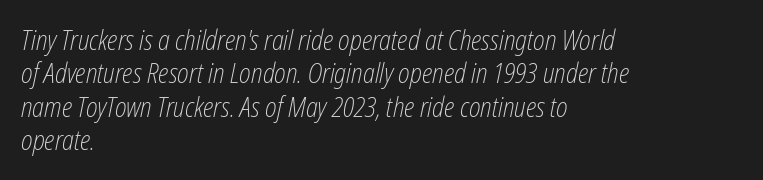
Descenders are the only things crossing below the line. Horizontally, the lines are justified to the leading edge only. The typesetting does not lean heavy: it is not bold. The font's italic variant was chosen for this text. Is the letter spacing exaggerated? No — it looks like the ordinary default.
